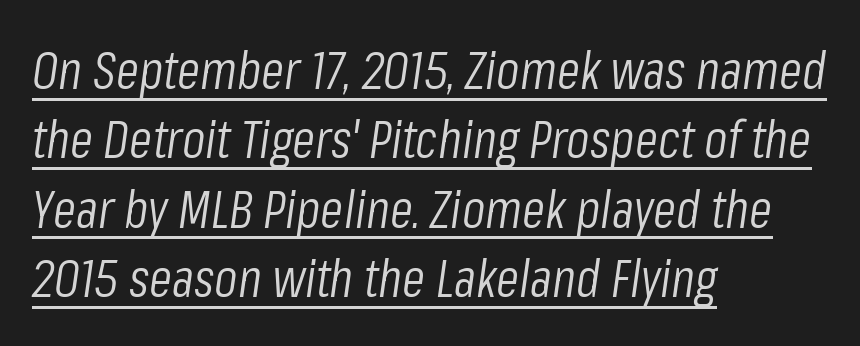
The image shows 53 px light, condensed type, italic (leaning right); set left-aligned, normal line spacing (1.31x), normal letter spacing, underlined; low stroke contrast and a medium x-height.
